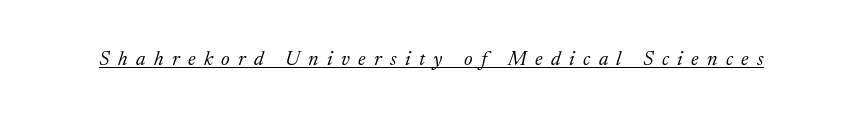
{"italic": "yes", "lean": "right", "slant_degrees": 17, "bold": "no", "underline": "yes", "letter_spacing": "wide", "letter_spacing_em": 0.42, "glyph_px": 20}
